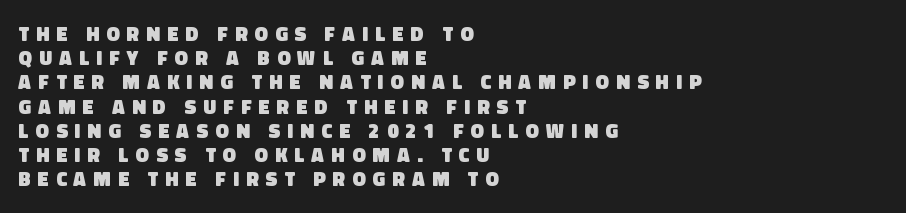
Q: Is the text bold? A: Yes.
Q: Is the text underlined? A: No.
Q: How is the paragraph aligned? A: Left-aligned.
Q: Is the spacing between letters normal or unusually wide? A: Unusually wide.
